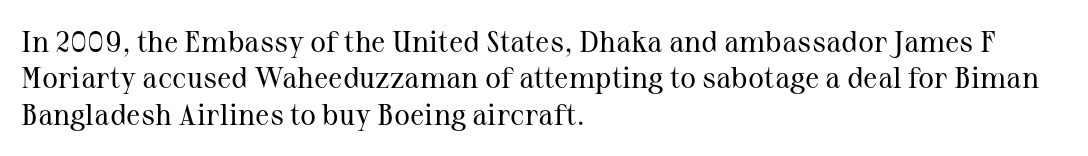
The image shows 30 px regular-weight serif type, upright; set left-aligned, line spacing 1.21x, normal letter spacing, not underlined; medium stroke contrast and a medium x-height.
